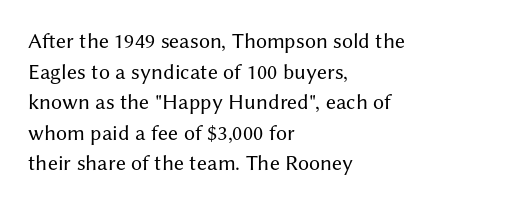
Here the glyphs are tracked normally, forming tight word shapes. This sample keeps an unexceptional amount of space between lines. Every character sits straight up, as roman type does. Each stroke keeps to a modest, everyday thickness or less. This rendering uses left alignment, leaving the right contour irregular. Descenders are the only things crossing below the line.
